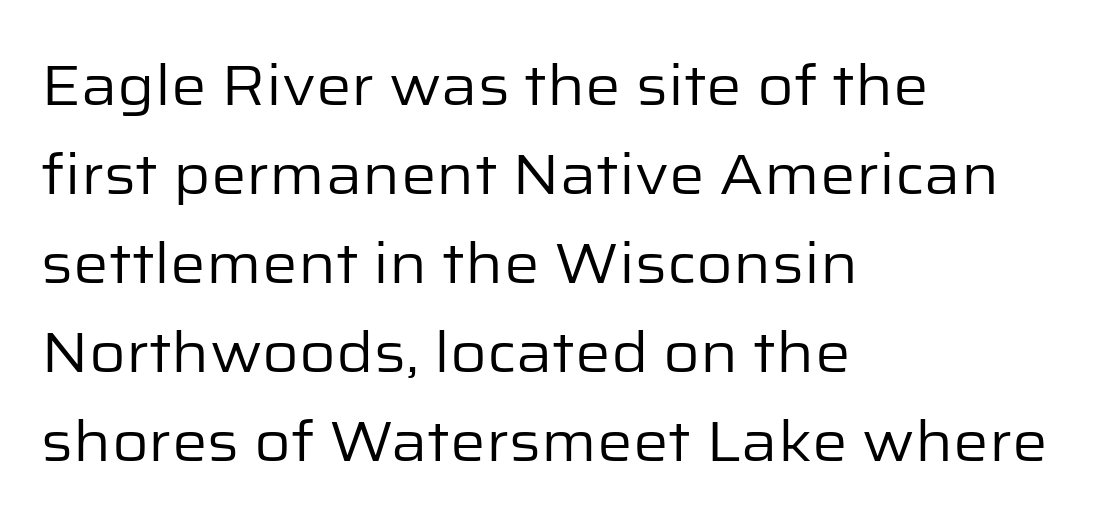
The area under the type is left untouched. These glyphs show unthickened strokes, regular width or finer. Classification — sans serif. Horizontal alignment here is leftward, the default for most running prose. Observe the ordinary spacing: letters are neighbours, not strangers.
